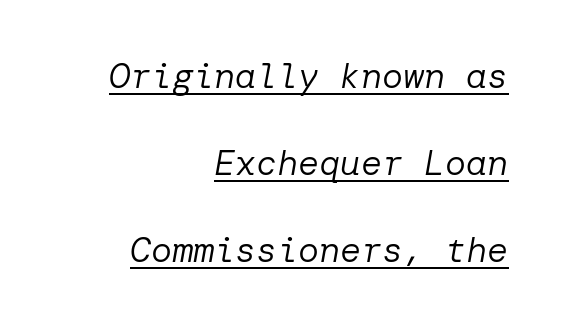
The rag falls on the left side of this text block. This rendering leaves character spacing at its baseline value. In designer terms, the underline attribute is active on this setting. It's the slanting kind of type. Think standard paragraph weight, or any step lighter than that.
